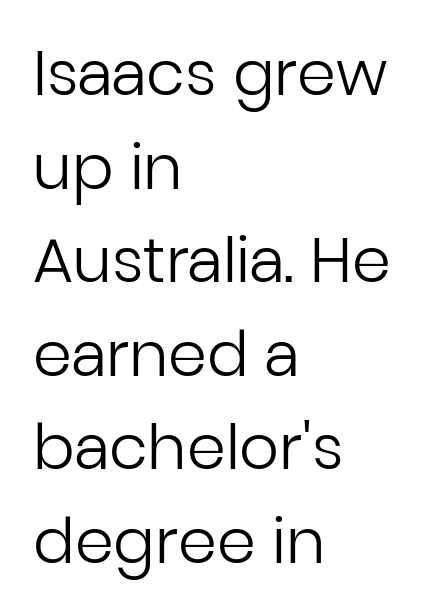
{"serif": "no", "italic": "no", "bold": "no", "weight": "regular", "width": "normal", "stroke_contrast": "low", "x_height": "medium", "monospaced": "no", "underline": "no", "align": "left", "line_spacing": "normal", "line_spacing_ratio": 1.51, "letter_spacing": "normal", "letter_spacing_em": 0.0, "glyph_px": 62}
